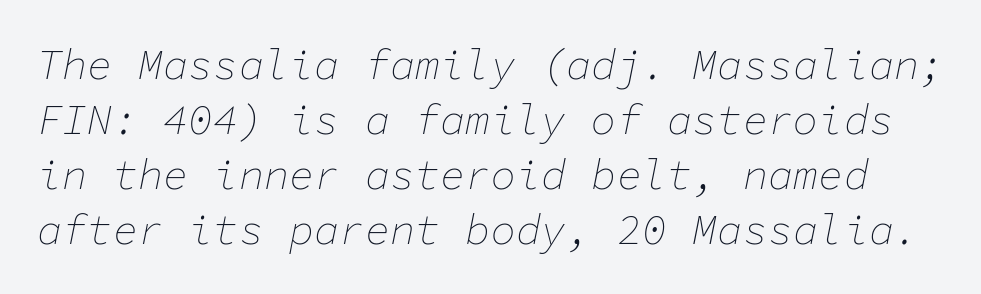
The image shows 42 px thin type, italic (leaning right), monospaced; set normal line spacing (1.31x), normal letter spacing, not underlined; low stroke contrast and a medium x-height.
